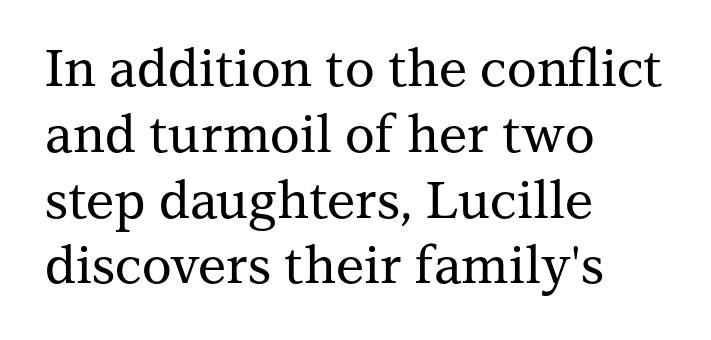
Reading down the block, your eye returns to a fixed left position each line. Does the leading feel generous? No, just average. Is the letter spacing exaggerated? No — it looks like the ordinary default. Is this a fixed-width face? No — the glyphs have proportional, varying widths.
